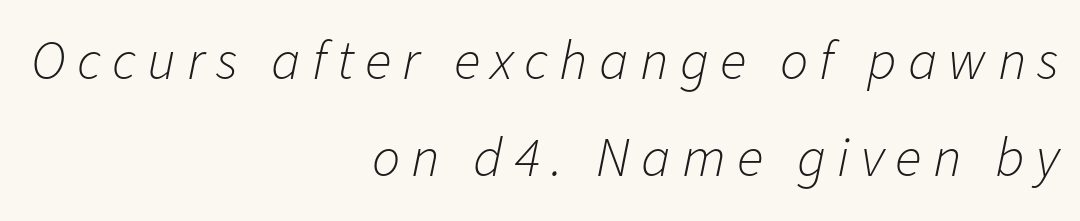
The image shows 56 px light type, italic (leaning right); set right-aligned, line spacing 1.74x, unusually wide letter spacing (+0.2 em), not underlined; low stroke contrast and a medium x-height.
